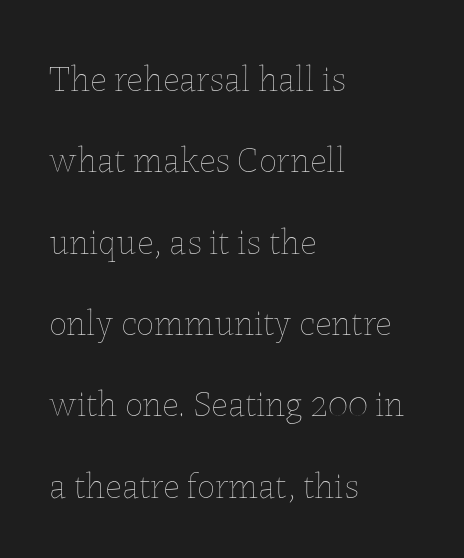
The passage shown is not underscored anywhere. Rows of type keep a wide berth in the vertical direction. Do the letters lean? They stand straight. The cut favours lightness, reaching ordinary text weight at its darkest. Line beginnings align vertically; line endings do not.
